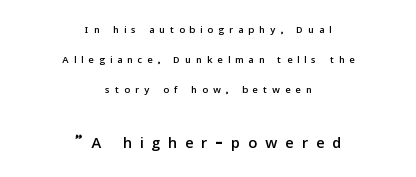
Q: Is the text italic (slanted)? A: No, it is upright.
Q: Is the text underlined? A: No.
Q: How is the paragraph aligned? A: Centered.
Q: Is the spacing between letters normal or unusually wide? A: Unusually wide.
Q: Is the spacing between lines tight, normal or loose? A: Loose.
Q: Which block of text is set in a larger size, the first (top) or the second (bottom)? A: The second (bottom) one.
